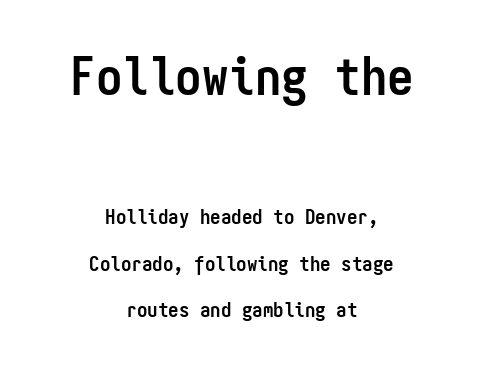
Q: Is the text bold? A: Yes.
Q: Is the text italic (slanted)? A: No, it is upright.
Q: Is the typeface a serif or a sans-serif typeface? A: Sans-serif.
Q: Is the text underlined? A: No.
Q: How is the paragraph aligned? A: Centered.
Q: Is the spacing between letters normal or unusually wide? A: Normal.
Q: Is the spacing between lines tight, normal or loose? A: Loose.
Q: Which block of text is set in a larger size, the first (top) or the second (bottom)? A: The first (top) one.
Q: Width (condensed, normal, or wide)? A: Condensed.
Q: Stroke contrast? A: Low.
Q: x-height? A: Medium.
Q: Monospaced? A: Yes.
